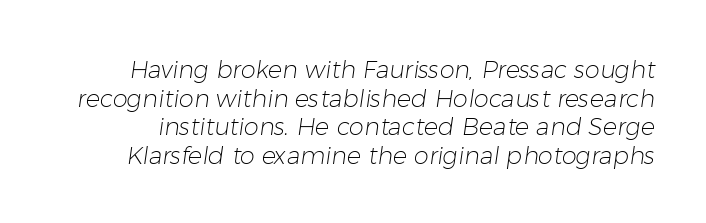
The letters sit at their default tracking, neither squeezed nor spread. Heft: none added — not bold. Honestly, there is no underline to notice here at all.
